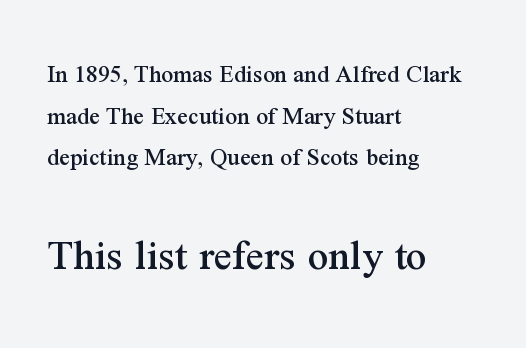
The image shows 45 px serif type, upright; set left-aligned, normal line spacing (1.6x), normal letter spacing, not underlined; the second (bottom) block is 1.73x larger; medium stroke contrast and a medium x-height.
